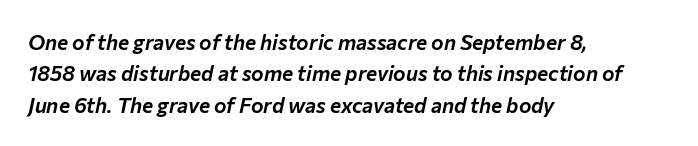
The image shows 21 px text type, italic (leaning right); set left-aligned, normal line spacing (1.49x), normal letter spacing, not underlined.
